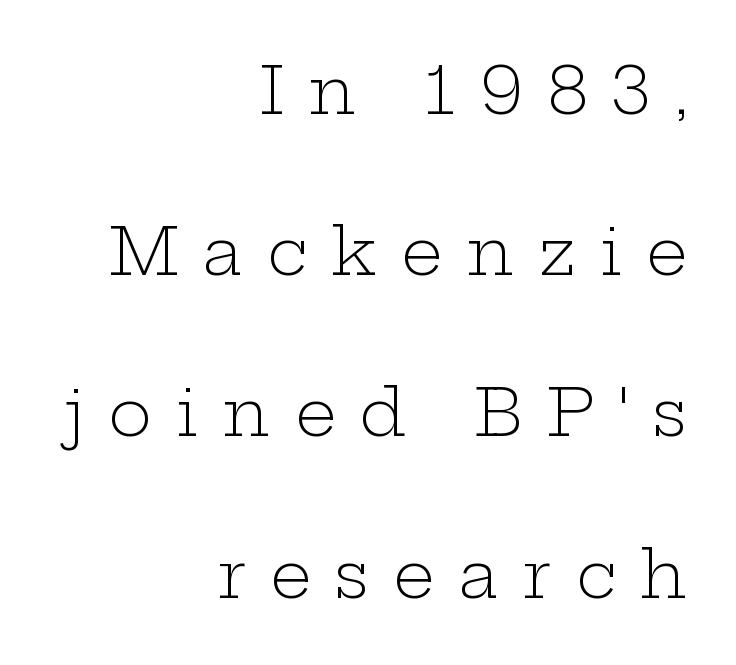
Horizontally, the lines are justified to the trailing edge only. Clear beneath every line of the passage. The specimen reads as upright at a glance. Note: serifs present on the glyphs. Widely set lines give the paragraph a tall, airy silhouette.
